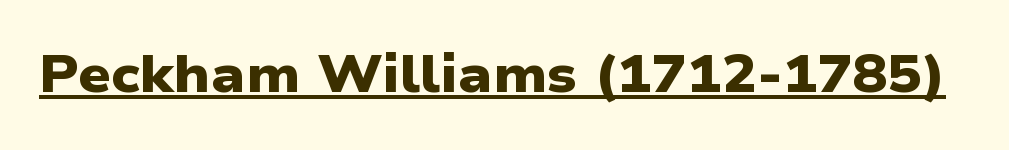
The image shows 52 px heavy, wide sans-serif type; set normal letter spacing, underlined; low stroke contrast and a medium x-height.
